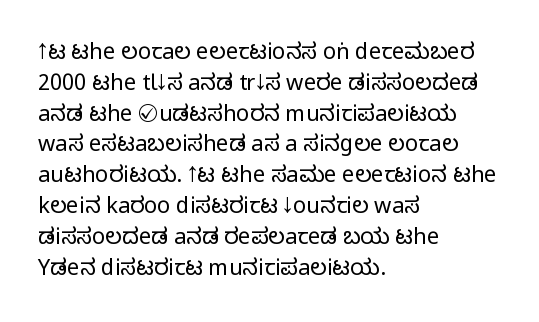
The image shows 22 px text type, upright; set left-aligned, normal line spacing (1.4x), normal letter spacing, not underlined.
